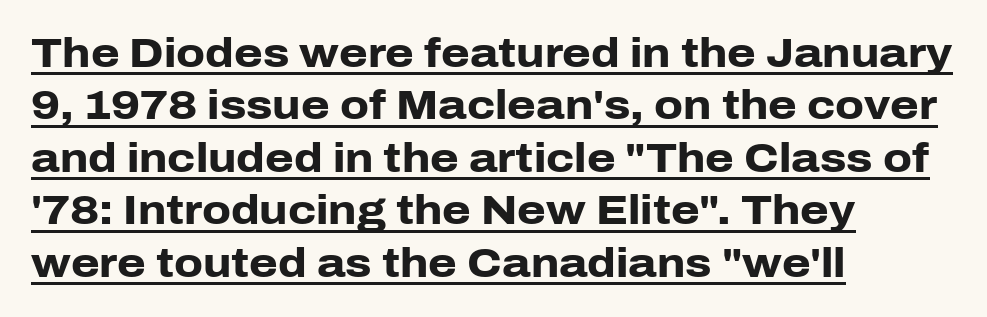
Looks like regular typesetting: each glyph gets only the width it needs. Look at the tracking — it's just the regular setting, nothing added. Underlining? Definitely there. The text block is weighted toward the left margin, trailing off unevenly rightward. Each glyph is drawn with heavy, bold strokes.
